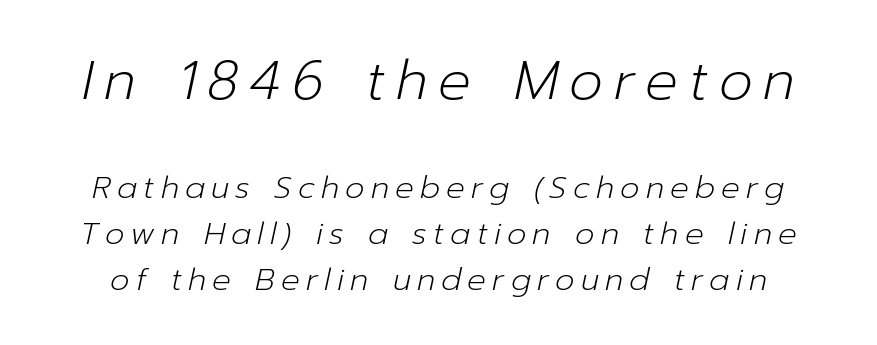
In terms of posture, this sample is oblique. Weight: in the light-to-regular range. The rendering uses natural spacing where letterforms have individual widths. Top chunk: large. Bottom chunk: small.
